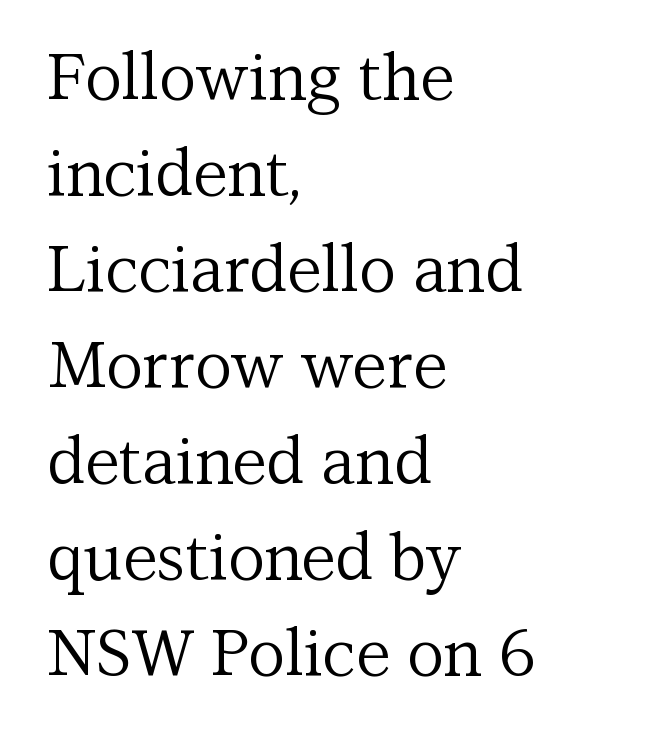
The image shows 64 px regular-weight serif type, upright; set left-aligned, normal line spacing (1.5x), normal letter spacing, not underlined; medium stroke contrast and a medium x-height.
